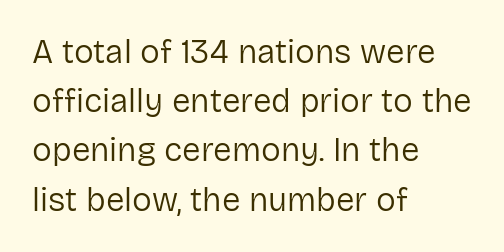
Q: Is the text bold? A: No.
Q: Is the text italic (slanted)? A: No, it is upright.
Q: Is the typeface a serif or a sans-serif typeface? A: Sans-serif.
Q: Is the text underlined? A: No.
Q: How is the paragraph aligned? A: Left-aligned.
Q: Is the spacing between letters normal or unusually wide? A: Normal.
Q: Is the spacing between lines tight, normal or loose? A: Normal.
Q: Width (condensed, normal, or wide)? A: Normal.
Q: Stroke contrast? A: Low.
Q: x-height? A: Medium.
Q: Monospaced? A: No.
